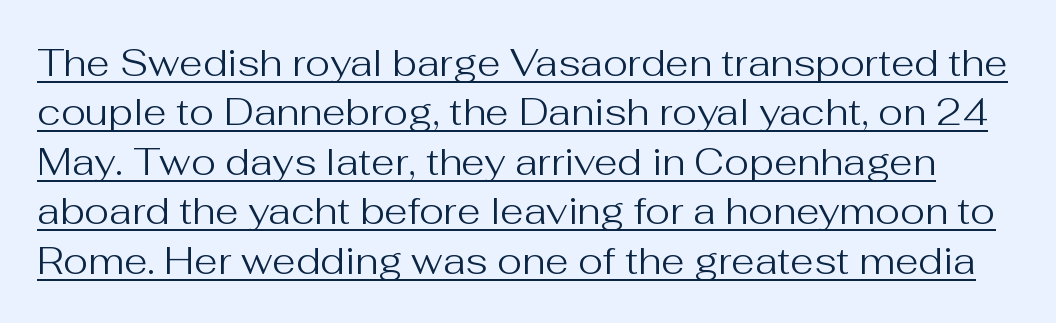
You could call the tracking neutral — neither tight nor loose. Ascenders rise straight up at ninety degrees. Regarding serifs, this sample does without them. This rendering features underlined lettering. What's the leading like? Ordinary, nothing unusual.
